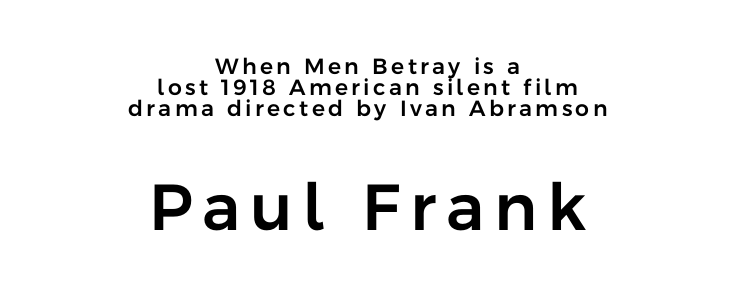
Q: Is the text italic (slanted)? A: No, it is upright.
Q: Is the typeface a serif or a sans-serif typeface? A: Sans-serif.
Q: Is the text underlined? A: No.
Q: How is the paragraph aligned? A: Centered.
Q: Is the spacing between lines tight, normal or loose? A: Tight.
Q: Which block of text is set in a larger size, the first (top) or the second (bottom)? A: The second (bottom) one.
Q: Width (condensed, normal, or wide)? A: Normal.
Q: Stroke contrast? A: Low.
Q: x-height? A: Medium.
Q: Monospaced? A: No.
